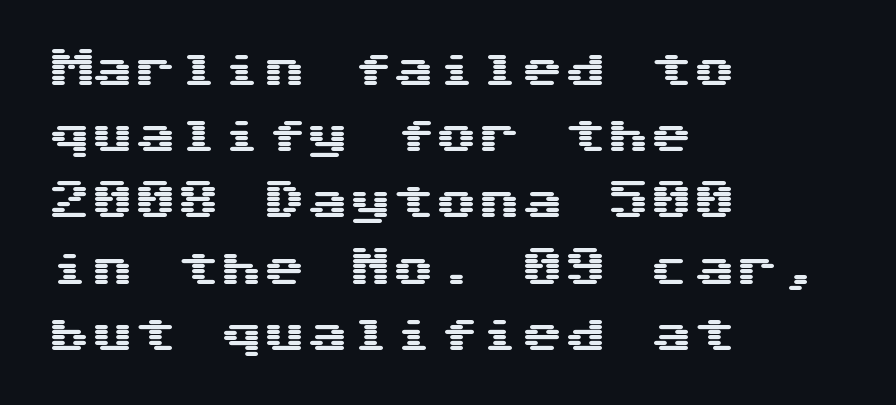
Between one letter and the next there's only the usual sliver of space. What kind of face is this? One without serifs — a sans. The lines sit at an ordinary, default distance from one another. Does the lettering tilt? It doesn't — this is upright. A student would call this left alignment; a typographer would say flush left, rag right. Just letters on the line, the space beneath them empty.
